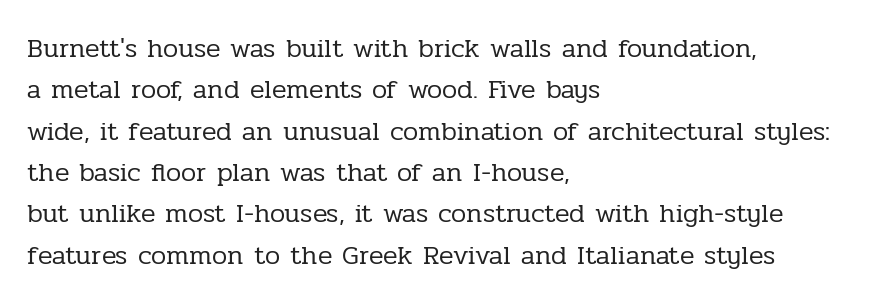
The image shows 27 px text type, upright; set left-aligned, normal line spacing (1.53x), normal letter spacing, not underlined.
